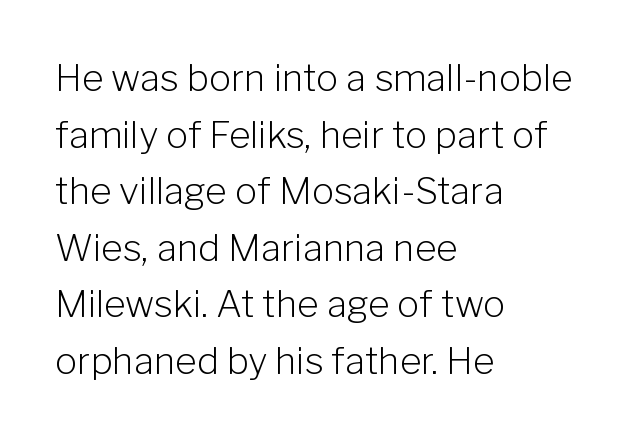
Q: Is the text bold? A: No.
Q: Is the text italic (slanted)? A: No, it is upright.
Q: Is the typeface a serif or a sans-serif typeface? A: Sans-serif.
Q: Is the text underlined? A: No.
Q: How is the paragraph aligned? A: Left-aligned.
Q: Is the spacing between letters normal or unusually wide? A: Normal.
Q: Is the spacing between lines tight, normal or loose? A: Normal.
Q: Width (condensed, normal, or wide)? A: Normal.
Q: Stroke contrast? A: Low.
Q: x-height? A: Medium.
Q: Monospaced? A: No.
